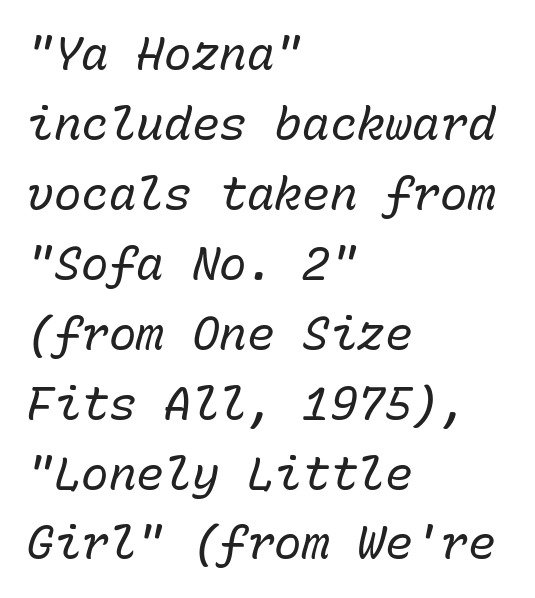
Q: Is the text bold? A: No.
Q: Is the text italic (slanted)? A: Yes, it leans right by about 15 degrees.
Q: Is the text underlined? A: No.
Q: How is the paragraph aligned? A: Left-aligned.
Q: Is the spacing between letters normal or unusually wide? A: Normal.
Q: Is the spacing between lines tight, normal or loose? A: Normal.
Q: Width (condensed, normal, or wide)? A: Normal.
Q: Stroke contrast? A: Low.
Q: x-height? A: Medium.
Q: Monospaced? A: Yes.
